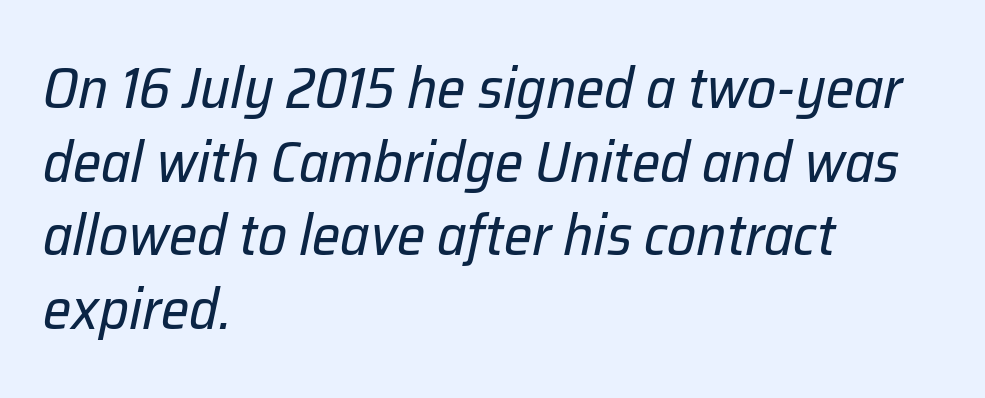
Normally led — the rows are evenly, conventionally spaced. Honestly, the letter spacing is just normal — you wouldn't notice it. Nobody drew a line under any word here. The compositor pushed each line to the left boundary. Letters have the restrained weight of plain body copy at most.
